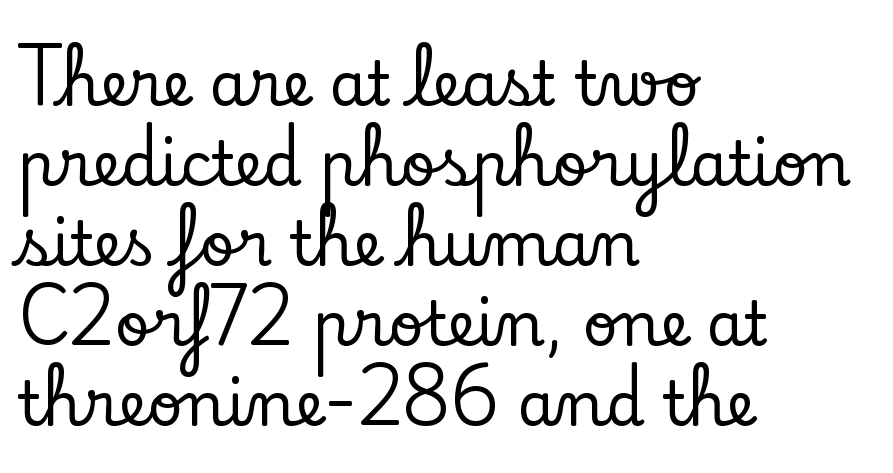
{"italic": "no", "width": "normal", "stroke_contrast": "low", "x_height": "small", "monospaced": "no", "underline": "no", "align": "left", "line_spacing": "normal", "line_spacing_ratio": 1.31, "letter_spacing": "normal", "letter_spacing_em": 0.0, "glyph_px": 61}
